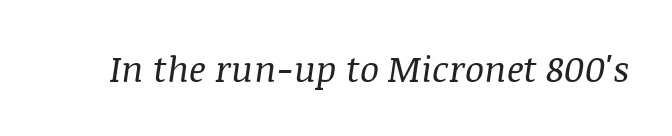
{"serif": "yes", "italic": "yes", "lean": "right", "slant_degrees": 8, "bold": "no", "weight": "regular", "width": "normal", "stroke_contrast": "medium", "x_height": "large", "monospaced": "no", "underline": "no", "letter_spacing": "normal", "letter_spacing_em": 0.0, "glyph_px": 36}
